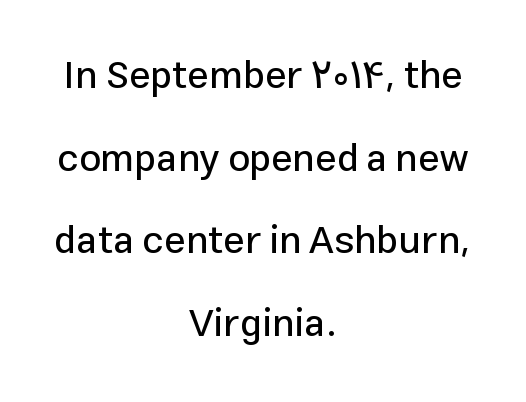
Q: Is the text italic (slanted)? A: No, it is upright.
Q: Is the typeface a serif or a sans-serif typeface? A: Sans-serif.
Q: Is the text underlined? A: No.
Q: How is the paragraph aligned? A: Centered.
Q: Is the spacing between letters normal or unusually wide? A: Normal.
Q: Is the spacing between lines tight, normal or loose? A: Loose.
Q: Width (condensed, normal, or wide)? A: Normal.
Q: Stroke contrast? A: Low.
Q: x-height? A: Medium.
Q: Monospaced? A: No.
